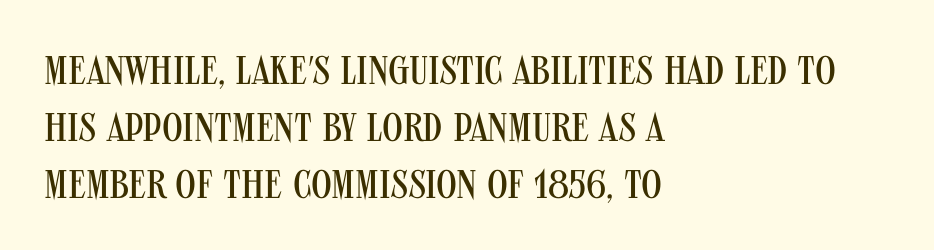
Students, observe: this is what conventionally led text looks like. These lines were composed using upright roman letters. Rule under the text: the space is simply empty. One-word summary of the alignment: left. The face looks like a standard text weight, possibly lighter. Letterform terminals end flat and unadorned throughout the passage.
